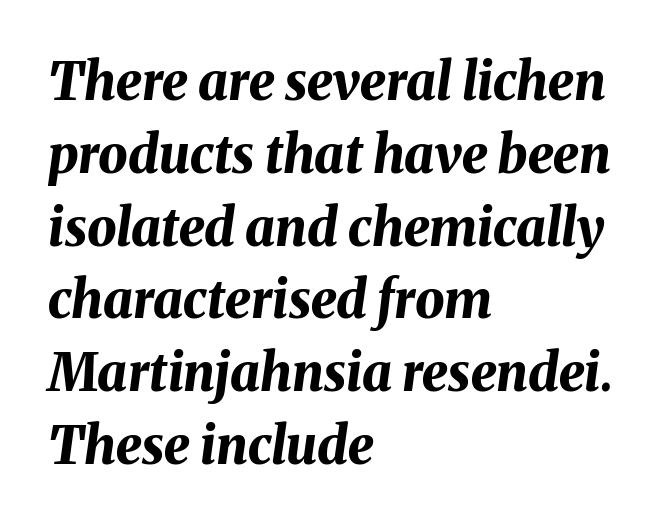
The image shows 52 px bold type, italic (leaning right); set left-aligned, normal line spacing (1.4x), normal letter spacing, not underlined; medium stroke contrast and a medium x-height.
